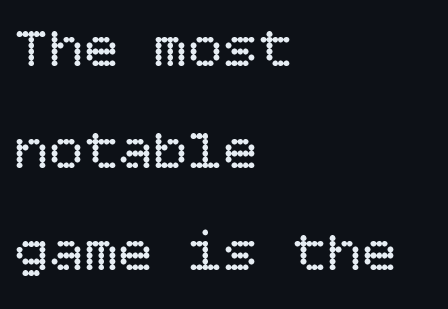
This sample uses an upright cut, with every glyph sitting square on the baseline. The face used here is rendered with its standard letterfit. Nobody drew a line under any word here. Counters stay open thanks to moderate or lighter strokes.
